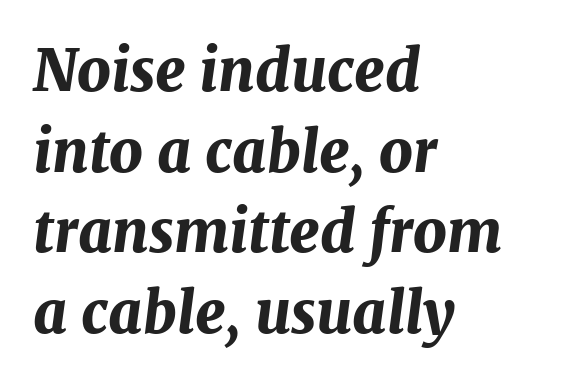
Lines of text with bare space underneath. Emphasis-style slanted type is in use. Leading: standard. Each line starts at the same left margin while the right side varies. The characters look thick and weighty, a clear bold.
